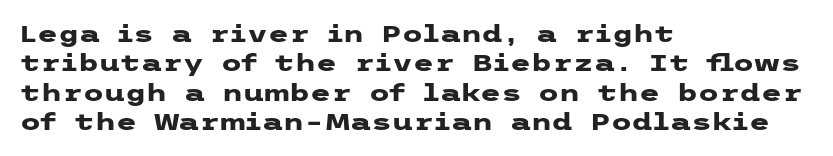
Q: Is the text bold? A: Yes.
Q: Is the text italic (slanted)? A: No, it is upright.
Q: Is the text underlined? A: No.
Q: How is the paragraph aligned? A: Left-aligned.
Q: Is the spacing between letters normal or unusually wide? A: Normal.
